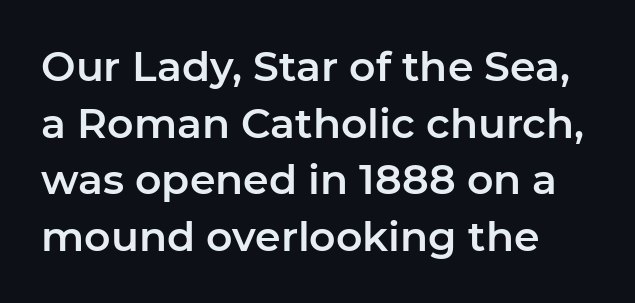
Q: Is the text italic (slanted)? A: No, it is upright.
Q: Is the typeface a serif or a sans-serif typeface? A: Sans-serif.
Q: Is the text underlined? A: No.
Q: Is the spacing between letters normal or unusually wide? A: Normal.
Q: Is the spacing between lines tight, normal or loose? A: Normal.
Q: Width (condensed, normal, or wide)? A: Normal.
Q: Stroke contrast? A: Low.
Q: x-height? A: Medium.
Q: Monospaced? A: No.
